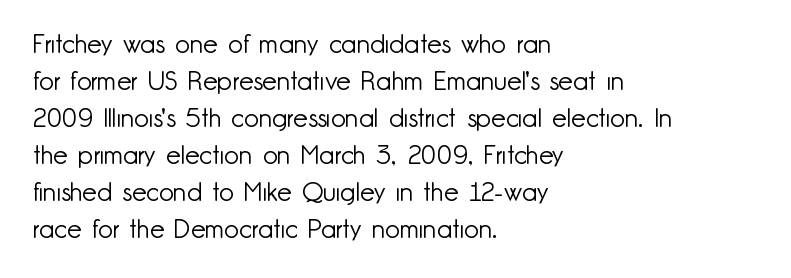
The image shows 26 px text type, upright; set left-aligned, normal line spacing (1.42x), normal letter spacing, not underlined.
